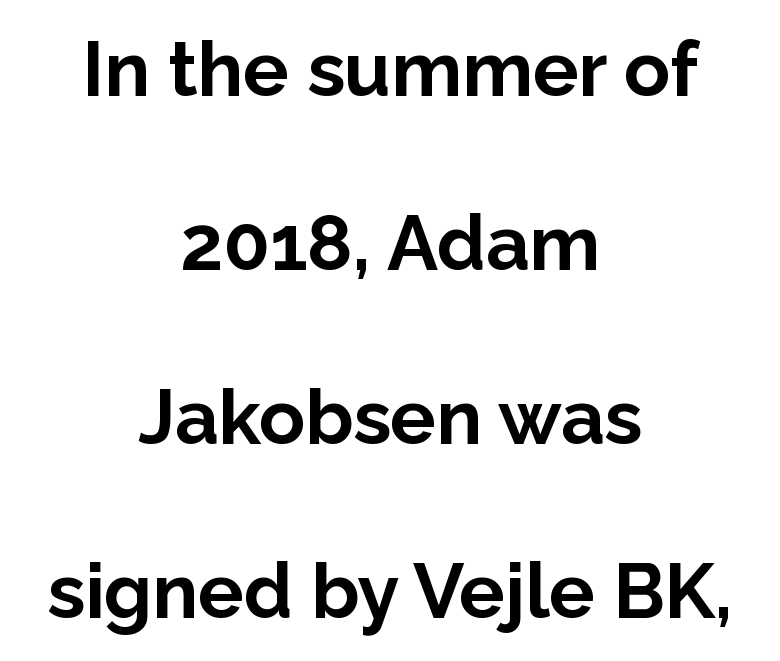
{"serif": "no", "italic": "no", "bold": "yes", "weight": "bold", "width": "normal", "stroke_contrast": "low", "x_height": "medium", "monospaced": "no", "underline": "no", "align": "center", "line_spacing": "loose", "line_spacing_ratio": 2.29, "letter_spacing": "normal", "letter_spacing_em": 0.0, "glyph_px": 76}
